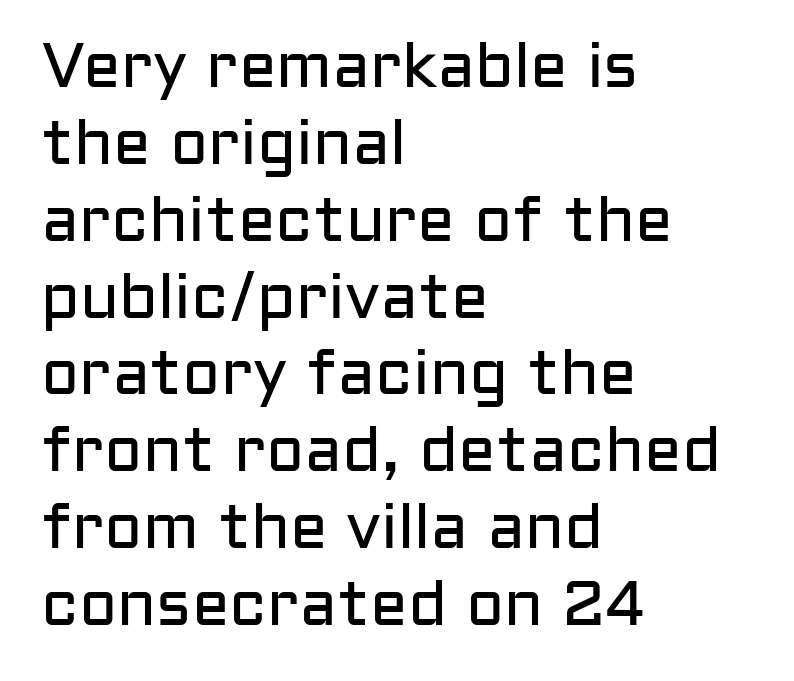
{"serif": "no", "italic": "no", "bold": "no", "weight": "regular", "width": "normal", "stroke_contrast": "low", "x_height": "medium", "monospaced": "no", "underline": "no", "align": "left", "line_spacing_ratio": 1.22, "letter_spacing": "normal", "letter_spacing_em": 0.0, "glyph_px": 63}
